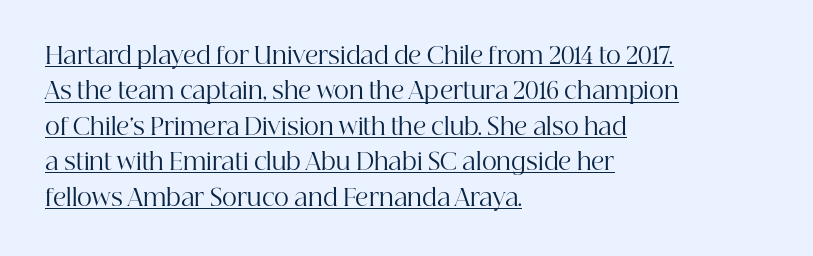
{"italic": "no", "bold": "no", "underline": "yes", "align": "left", "line_spacing": "normal", "line_spacing_ratio": 1.54, "letter_spacing": "normal", "letter_spacing_em": 0.0, "glyph_px": 23}
